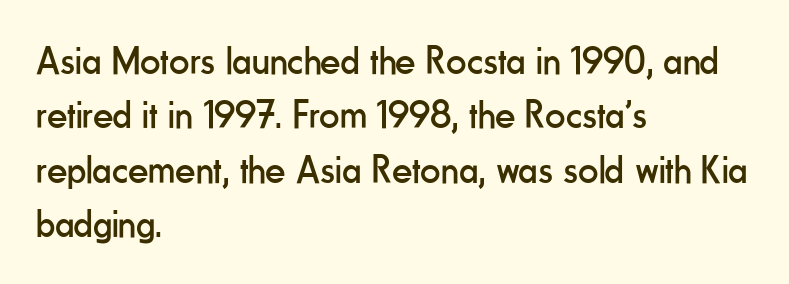
Caption: face not bold, strokes unweighted. How would I describe the line gaps? Plain and ordinary. In CSS terms this would be text-align: left. Clear beneath every line of the passage. These lines were composed using upright roman letters.
